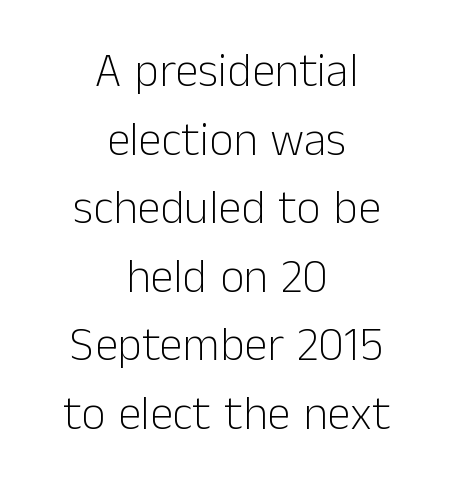
{"serif": "no", "italic": "no", "bold": "no", "weight": "light", "width": "normal", "stroke_contrast": "low", "x_height": "medium", "monospaced": "no", "underline": "no", "align": "center", "line_spacing": "normal", "line_spacing_ratio": 1.46, "letter_spacing": "normal", "letter_spacing_em": 0.0, "glyph_px": 47}
